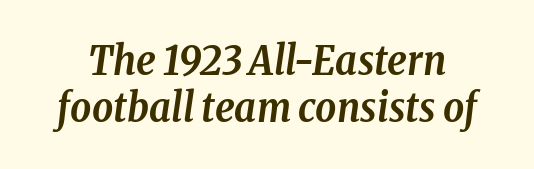
The image shows 41 px semibold, condensed serif type, italic (leaning right); set tight line spacing (1.15x), normal letter spacing, not underlined; low stroke contrast and a medium x-height.
